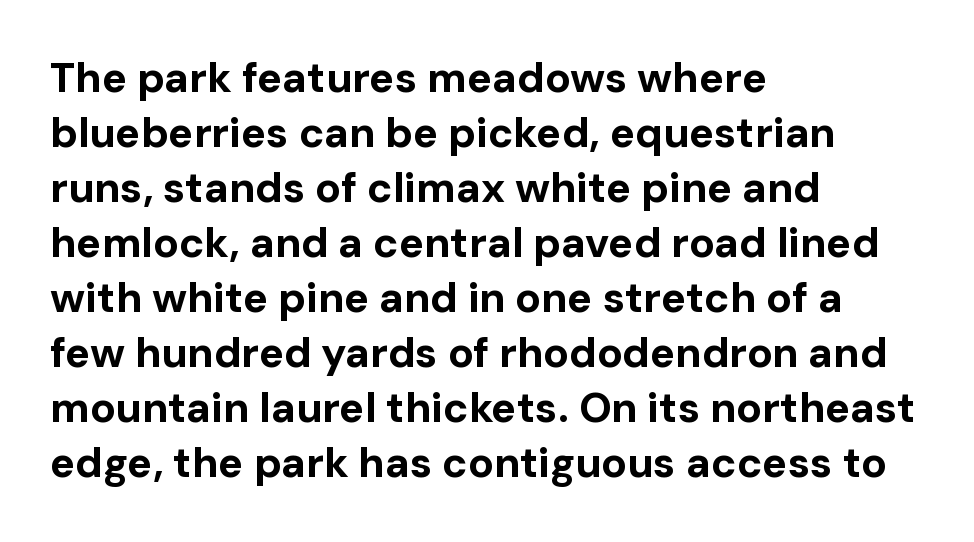
{"serif": "no", "italic": "no", "bold": "yes", "weight": "bold", "width": "normal", "stroke_contrast": "low", "x_height": "medium", "monospaced": "no", "underline": "no", "align": "left", "line_spacing": "normal", "line_spacing_ratio": 1.31, "letter_spacing": "normal", "letter_spacing_em": 0.0, "glyph_px": 42}
